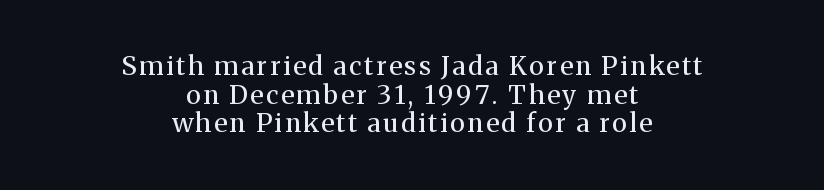
The image shows 26 px text type, upright; set centered, tight line spacing (1.1x), not underlined.
